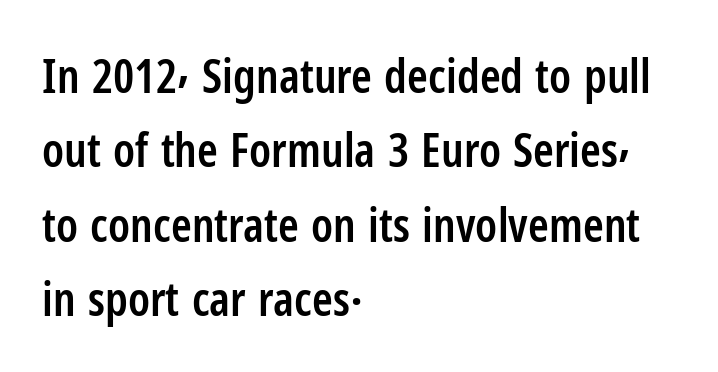
Q: Is the text bold? A: Semi-bold.
Q: Is the text italic (slanted)? A: No, it is upright.
Q: Is the typeface a serif or a sans-serif typeface? A: Sans-serif.
Q: Is the text underlined? A: No.
Q: How is the paragraph aligned? A: Left-aligned.
Q: Is the spacing between letters normal or unusually wide? A: Normal.
Q: Is the spacing between lines tight, normal or loose? A: Normal.
Q: Width (condensed, normal, or wide)? A: Condensed.
Q: Stroke contrast? A: Low.
Q: x-height? A: Medium.
Q: Monospaced? A: No.
